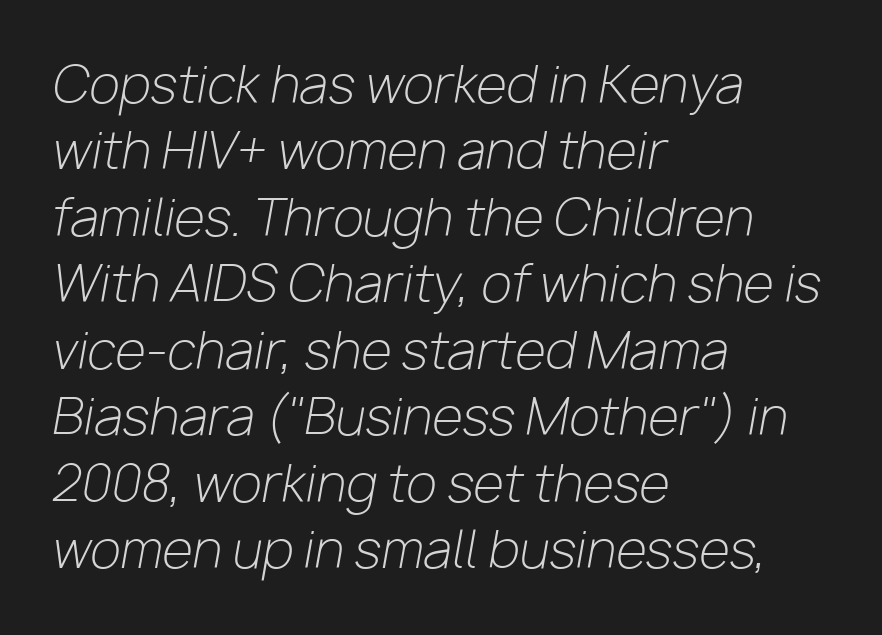
{"italic": "yes", "lean": "right", "slant_degrees": 10, "bold": "no", "weight": "light", "width": "normal", "stroke_contrast": "low", "x_height": "medium", "monospaced": "no", "underline": "no", "align": "left", "line_spacing": "normal", "line_spacing_ratio": 1.33, "letter_spacing": "normal", "letter_spacing_em": 0.0, "glyph_px": 50}
